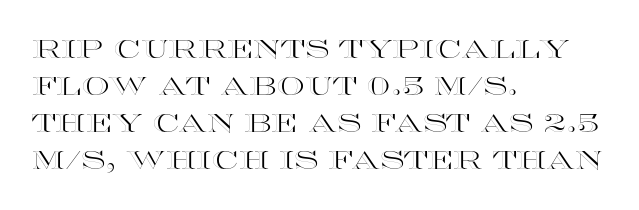
{"italic": "no", "underline": "no", "align": "left", "line_spacing": "normal", "line_spacing_ratio": 1.48, "letter_spacing": "normal", "letter_spacing_em": 0.0, "glyph_px": 25}
